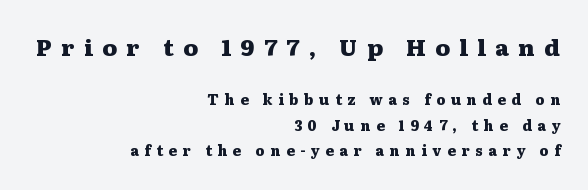
{"italic": "no", "bold": "yes", "underline": "no", "align": "right", "line_spacing_ratio": 1.82, "letter_spacing": "wide", "letter_spacing_em": 0.41, "larger_block": "first", "size_ratio": 1.64, "glyph_px": 23}
